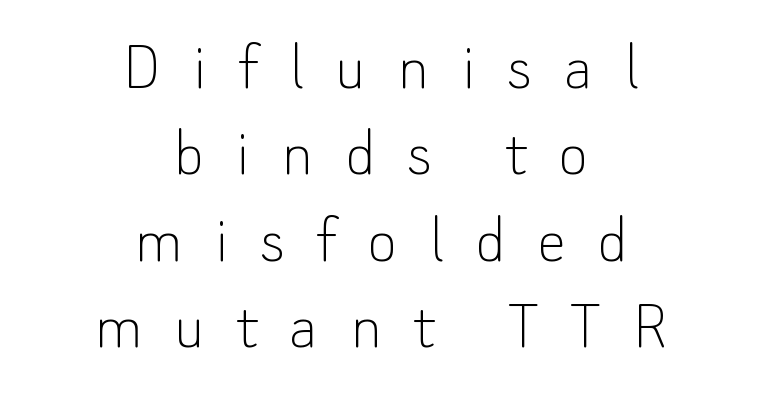
Every row of glyphs is offset so its center matches the block's center. The baseline area is clear. Note the varied advance widths — an 'i' is clearly narrower than an 'm'. How are the letters spaced? Widely, with obvious added tracking. Bold? No — there's no thickening of the strokes.
